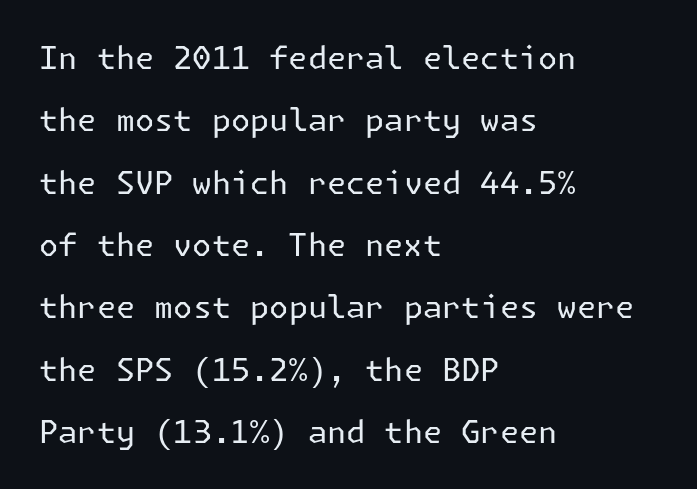
The image shows 31 px regular-weight sans-serif type, upright; set left-aligned, loose line spacing (2.01x), normal letter spacing, not underlined; low stroke contrast and a medium x-height.
